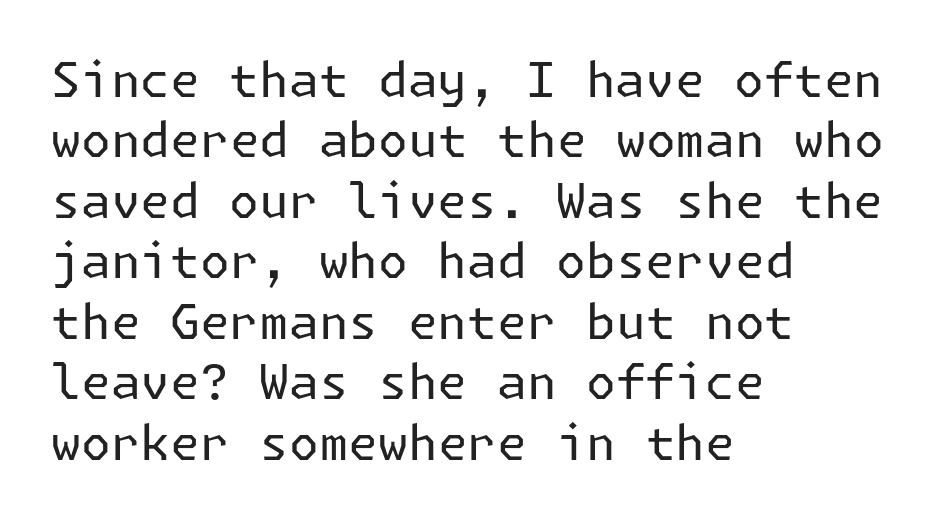
Unlike italic type, these characters show no tilt at all. Any mark beneath the type? The region is blank. Which margin do the lines hug? The left one — the right edge is uneven. This block has exactly the height ordinary leading produces. These lines keep a tight, regular rhythm from letter to letter.
